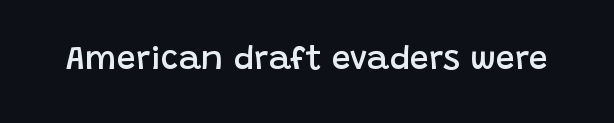
{"serif": "no", "italic": "no", "bold": "semi", "weight": "semibold", "width": "normal", "stroke_contrast": "low", "x_height": "large", "monospaced": "no", "underline": "no", "letter_spacing": "normal", "letter_spacing_em": 0.0, "glyph_px": 34}
